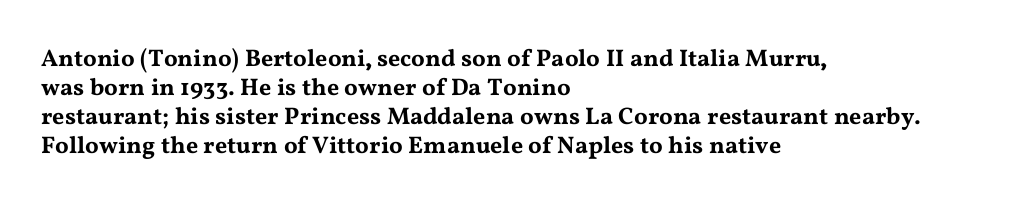
{"italic": "no", "underline": "no", "align": "left", "line_spacing_ratio": 1.21, "letter_spacing": "normal", "letter_spacing_em": 0.0, "glyph_px": 24}
